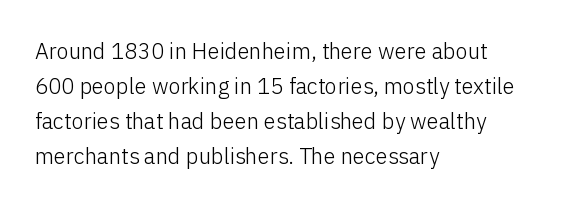
Q: Is the text bold? A: No.
Q: Is the text italic (slanted)? A: No, it is upright.
Q: Is the text underlined? A: No.
Q: How is the paragraph aligned? A: Left-aligned.
Q: Is the spacing between letters normal or unusually wide? A: Normal.
Q: Is the spacing between lines tight, normal or loose? A: Normal.
